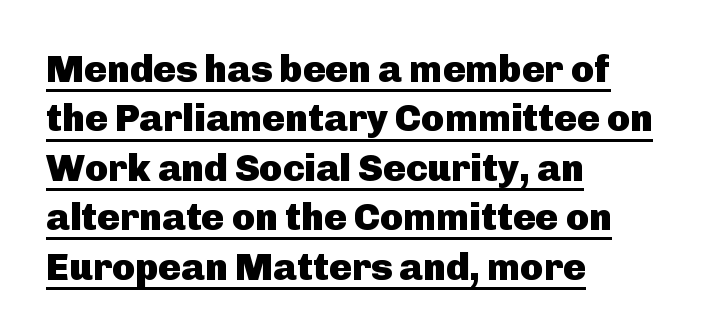
Compared with typical body copy, the letter spacing here is the same. Layout note: lines flush left. Summary of weight: heavy, a full bold. Check the space under the baseline: a stroke is drawn there. The passage shown is typed in a proportional face where columns would drift.
